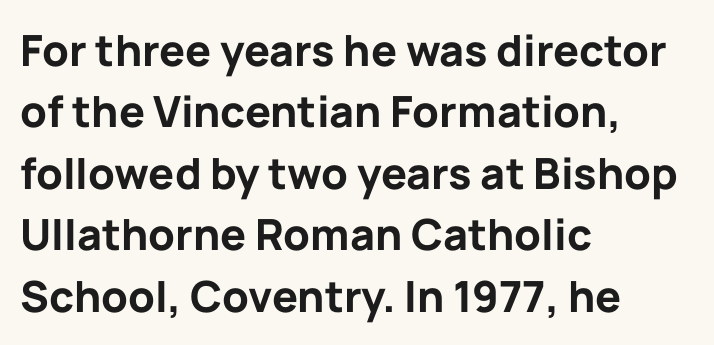
Q: Is the text bold? A: Yes.
Q: Is the text italic (slanted)? A: No, it is upright.
Q: Is the typeface a serif or a sans-serif typeface? A: Sans-serif.
Q: Is the text underlined? A: No.
Q: How is the paragraph aligned? A: Left-aligned.
Q: Is the spacing between letters normal or unusually wide? A: Normal.
Q: Is the spacing between lines tight, normal or loose? A: Normal.
Q: Width (condensed, normal, or wide)? A: Normal.
Q: Stroke contrast? A: Low.
Q: x-height? A: Medium.
Q: Monospaced? A: No.
